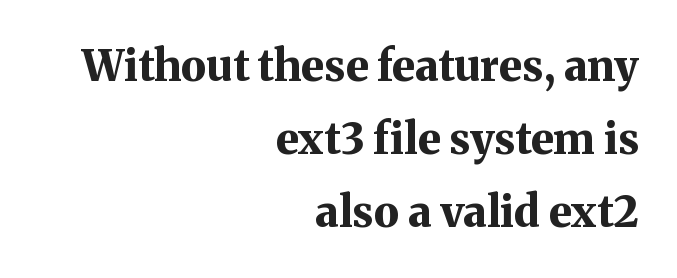
{"serif": "yes", "italic": "no", "bold": "yes", "weight": "bold", "width": "normal", "stroke_contrast": "medium", "x_height": "medium", "monospaced": "no", "underline": "no", "align": "right", "line_spacing": "normal", "line_spacing_ratio": 1.7, "letter_spacing": "normal", "letter_spacing_em": 0.0, "glyph_px": 43}
